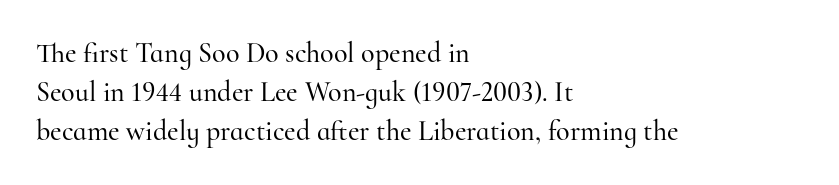
Q: Is the text italic (slanted)? A: No, it is upright.
Q: Is the typeface a serif or a sans-serif typeface? A: Serif.
Q: Is the text underlined? A: No.
Q: How is the paragraph aligned? A: Left-aligned.
Q: Is the spacing between letters normal or unusually wide? A: Normal.
Q: Is the spacing between lines tight, normal or loose? A: Normal.
Q: Width (condensed, normal, or wide)? A: Normal.
Q: Stroke contrast? A: High.
Q: x-height? A: Small.
Q: Monospaced? A: No.
